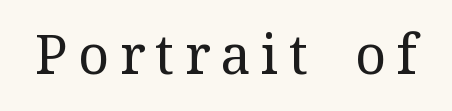
This sample uses a serif face. The baseline area is clear. A typesetter would call this proportional, since set widths differ per character. Summary of weight: not heavy and not bold. Designer's note — italics off, roman on.
